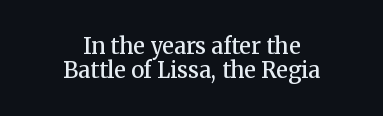
Baseline-to-baseline distance is barely more than the letter height. The axis of the letterforms is exactly vertical. A semibold gives these letters moderate extra thickness, short of bold. This rendering uses center alignment, leaving both contours irregular but symmetric. Bare-footed words on every line.
